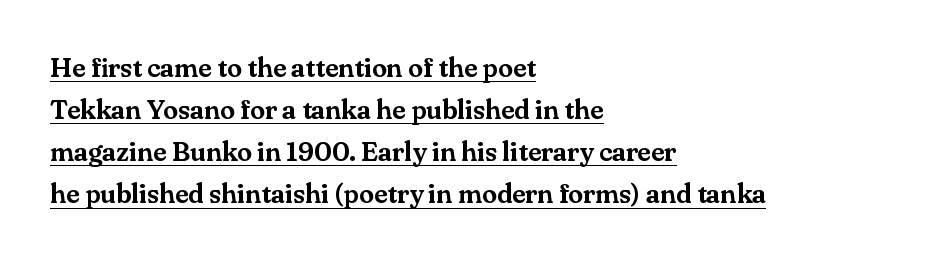
{"italic": "no", "underline": "yes", "align": "left", "line_spacing": "normal", "line_spacing_ratio": 1.56, "letter_spacing": "normal", "letter_spacing_em": 0.0, "glyph_px": 27}
